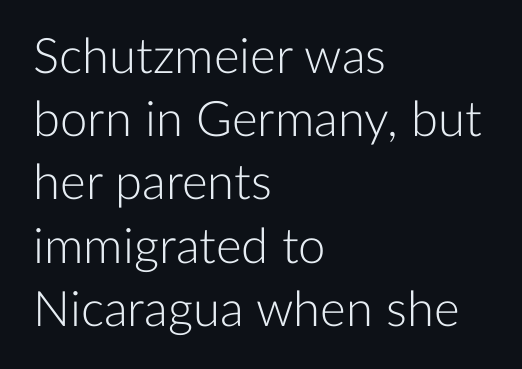
Reading down the column, the eye jumps a familiar distance to each next line. Look at the tracking — it's just the regular setting, nothing added. Horizontally, the lines are justified to the leading edge only. Underlining? Definitely not there. Posture: vertical.
